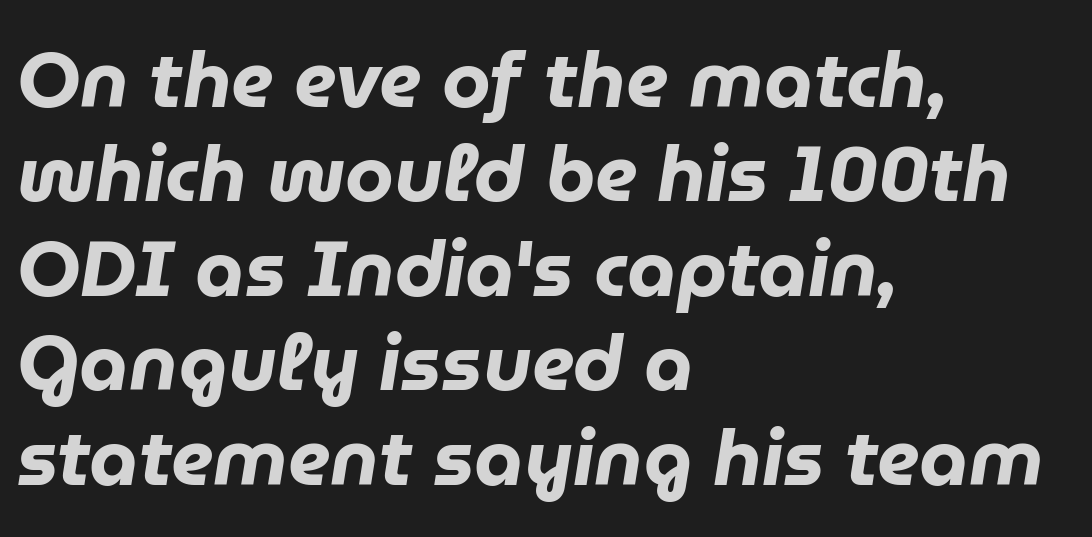
Caption: bold face, heavy strokes. When letters slant like this, we call the style italic. Horizontally, the lines are justified to the leading edge only. The rendering keeps characters at their native spacing. Honestly, there is no underline to notice here at all. These lines are rendered in a variable-pitch font.
